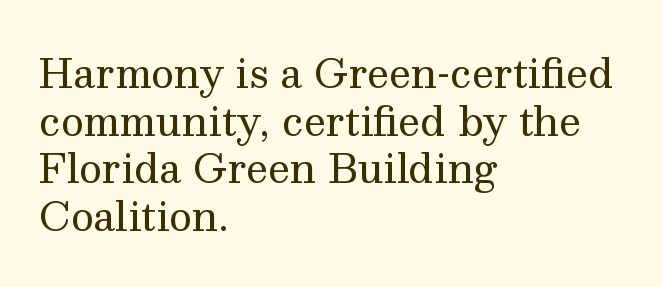
{"serif": "yes", "italic": "no", "bold": "no", "weight": "regular", "width": "normal", "stroke_contrast": "medium", "x_height": "medium", "monospaced": "no", "underline": "no", "align": "left", "line_spacing_ratio": 1.22, "letter_spacing": "normal", "letter_spacing_em": 0.0, "glyph_px": 39}
